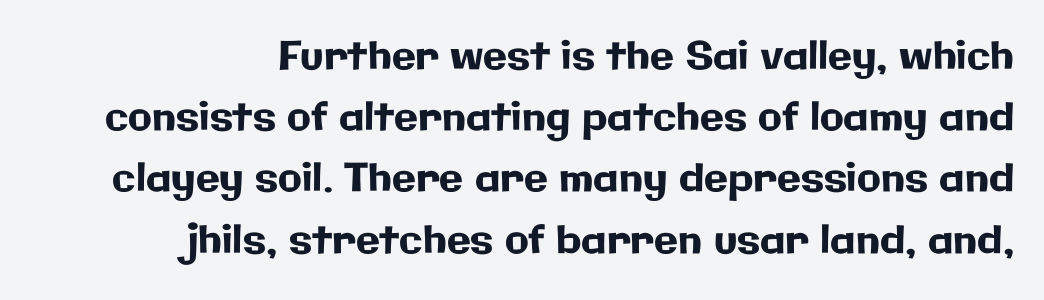
Unmarked baselines from the first word to the last. A typesetter would call this leading conventional body-copy spacing. Inter-character spacing is left at the font's built-in metrics. Casual observation: everything's shoved over to the right.
